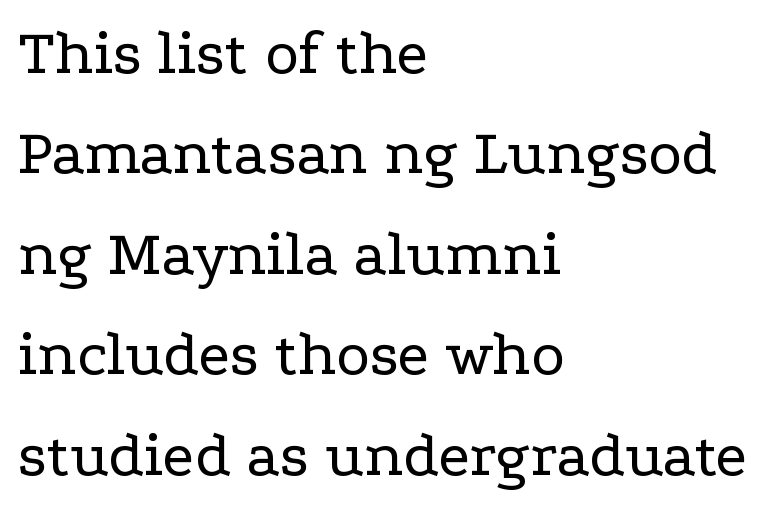
Q: Is the text bold? A: No.
Q: Is the text italic (slanted)? A: No, it is upright.
Q: Is the typeface a serif or a sans-serif typeface? A: Serif.
Q: Is the text underlined? A: No.
Q: How is the paragraph aligned? A: Left-aligned.
Q: Is the spacing between letters normal or unusually wide? A: Normal.
Q: Is the spacing between lines tight, normal or loose? A: Normal.
Q: Width (condensed, normal, or wide)? A: Wide.
Q: Stroke contrast? A: Low.
Q: x-height? A: Medium.
Q: Monospaced? A: No.
